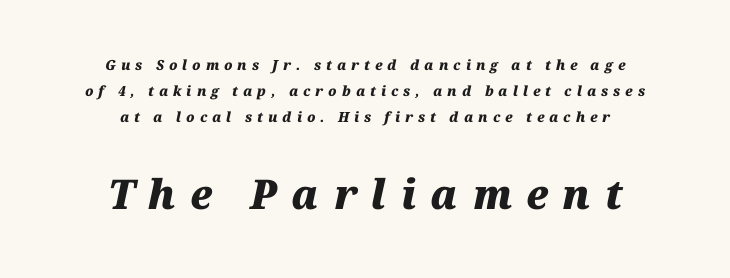
{"italic": "yes", "lean": "right", "slant_degrees": 12, "bold": "yes", "weight": "heavy", "width": "normal", "stroke_contrast": "medium", "x_height": "medium", "monospaced": "no", "underline": "no", "align": "center", "line_spacing_ratio": 1.85, "letter_spacing": "wide", "letter_spacing_em": 0.35, "larger_block": "second", "size_ratio": 2.93, "glyph_px": 41}
